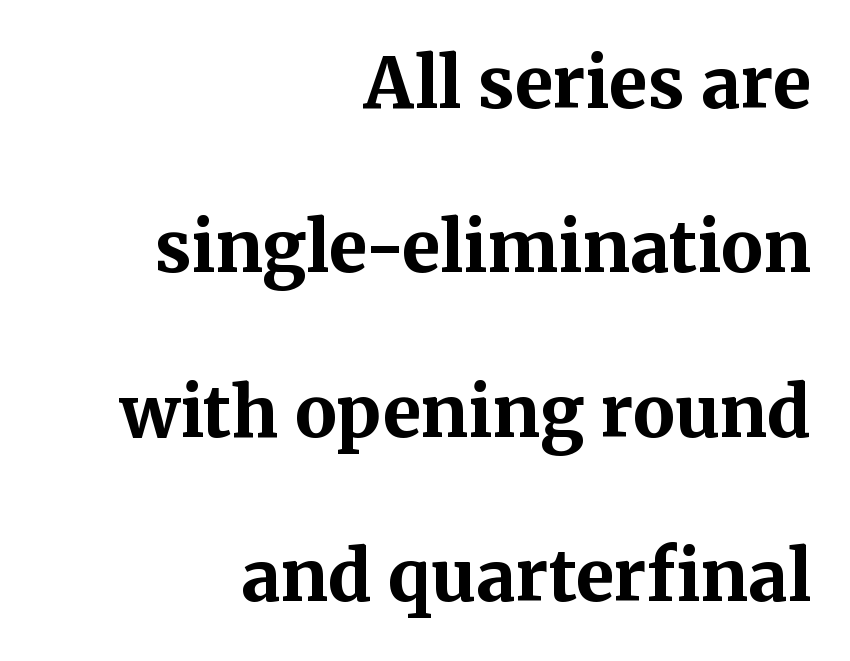
{"serif": "yes", "italic": "no", "bold": "yes", "weight": "bold", "width": "normal", "stroke_contrast": "medium", "x_height": "medium", "monospaced": "no", "underline": "no", "align": "right", "line_spacing": "loose", "line_spacing_ratio": 2.35, "letter_spacing": "normal", "letter_spacing_em": 0.0, "glyph_px": 70}
